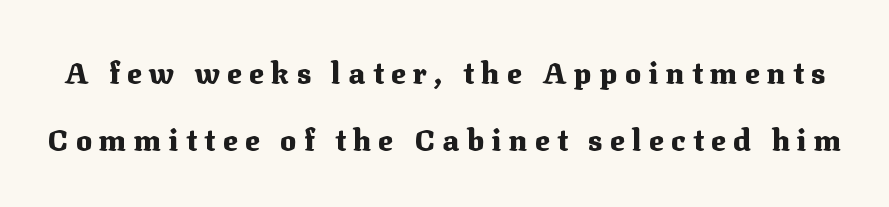
{"serif": "yes", "italic": "no", "bold": "yes", "weight": "heavy", "width": "normal", "stroke_contrast": "medium", "x_height": "medium", "monospaced": "no", "underline": "no", "line_spacing": "loose", "line_spacing_ratio": 2.24, "letter_spacing": "wide", "letter_spacing_em": 0.25, "glyph_px": 30}
